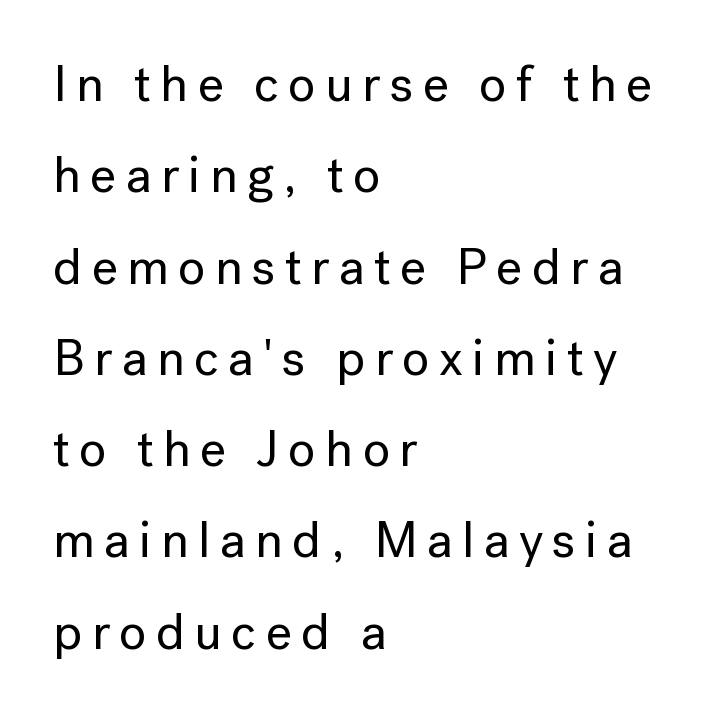
{"serif": "no", "italic": "no", "width": "normal", "stroke_contrast": "low", "x_height": "medium", "monospaced": "no", "underline": "no", "align": "left", "line_spacing_ratio": 1.79, "glyph_px": 51}
